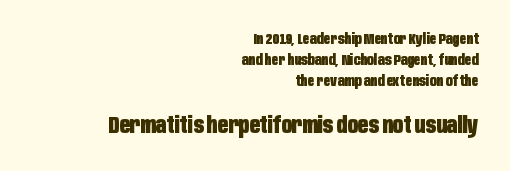
The rows are spaced the way most documents space them. Does the copy run flush right? Yes — the right margin is perfectly even. The emphasis by scale lands on block number two, below. Words appear dense and cohesive because spacing is normal.
